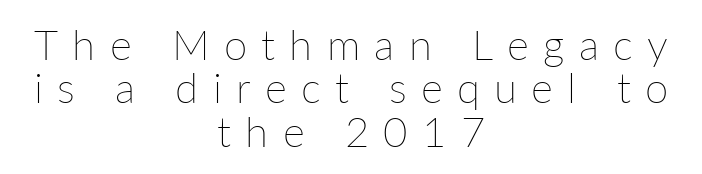
{"italic": "no", "bold": "no", "weight": "thin", "width": "normal", "stroke_contrast": "low", "x_height": "medium", "monospaced": "no", "underline": "no", "align": "center", "line_spacing": "tight", "line_spacing_ratio": 1.03, "letter_spacing": "wide", "letter_spacing_em": 0.34, "glyph_px": 42}
